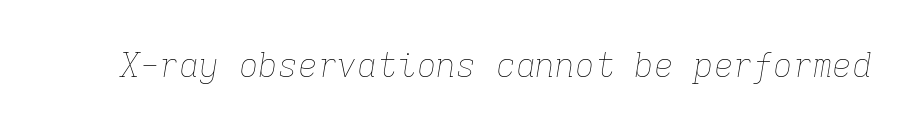
Q: Is the text bold? A: No.
Q: Is the text italic (slanted)? A: Yes, it leans right by about 9 degrees.
Q: Is the text underlined? A: No.
Q: Is the spacing between letters normal or unusually wide? A: Normal.
Q: Width (condensed, normal, or wide)? A: Normal.
Q: Stroke contrast? A: Low.
Q: x-height? A: Medium.
Q: Monospaced? A: Yes.
